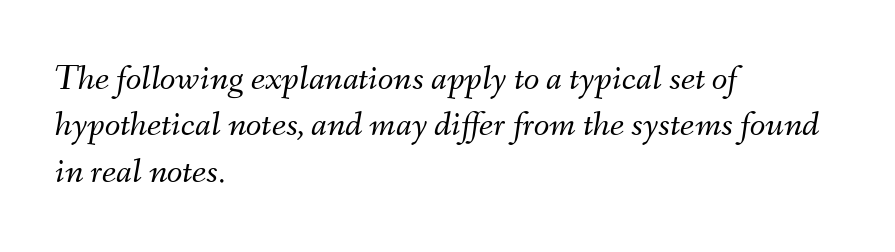
Q: Is the text bold? A: No.
Q: Is the text italic (slanted)? A: Yes, it leans right by about 9 degrees.
Q: Is the text underlined? A: No.
Q: How is the paragraph aligned? A: Left-aligned.
Q: Is the spacing between letters normal or unusually wide? A: Normal.
Q: Is the spacing between lines tight, normal or loose? A: Normal.
Q: Width (condensed, normal, or wide)? A: Normal.
Q: Stroke contrast? A: Medium.
Q: x-height? A: Small.
Q: Monospaced? A: No.
